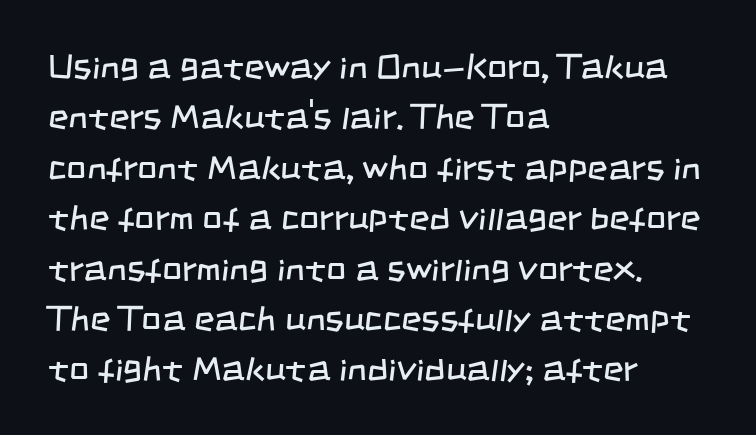
{"serif": "no", "bold": "no", "weight": "regular", "width": "condensed", "stroke_contrast": "low", "x_height": "large", "monospaced": "no", "underline": "no", "align": "left", "line_spacing": "normal", "line_spacing_ratio": 1.44, "letter_spacing": "normal", "letter_spacing_em": 0.0, "glyph_px": 35}
